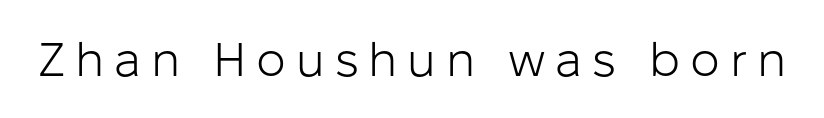
Q: Is the text bold? A: No.
Q: Is the text italic (slanted)? A: No, it is upright.
Q: Is the typeface a serif or a sans-serif typeface? A: Sans-serif.
Q: Is the text underlined? A: No.
Q: Is the spacing between letters normal or unusually wide? A: Unusually wide.
Q: Width (condensed, normal, or wide)? A: Normal.
Q: Stroke contrast? A: Low.
Q: x-height? A: Medium.
Q: Monospaced? A: No.
